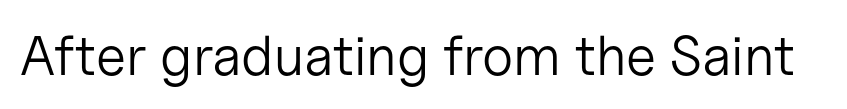
Q: Is the text bold? A: No.
Q: Is the text italic (slanted)? A: No, it is upright.
Q: Is the typeface a serif or a sans-serif typeface? A: Sans-serif.
Q: Is the text underlined? A: No.
Q: Is the spacing between letters normal or unusually wide? A: Normal.
Q: Width (condensed, normal, or wide)? A: Normal.
Q: Stroke contrast? A: Low.
Q: x-height? A: Medium.
Q: Monospaced? A: No.
